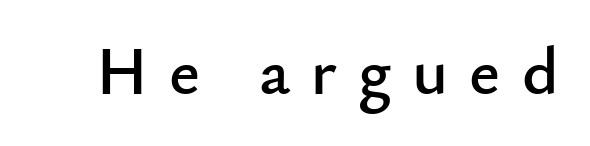
The image shows 68 px sans-serif type, upright; set unusually wide letter spacing (+0.31 em), not underlined; low stroke contrast and a small x-height.
